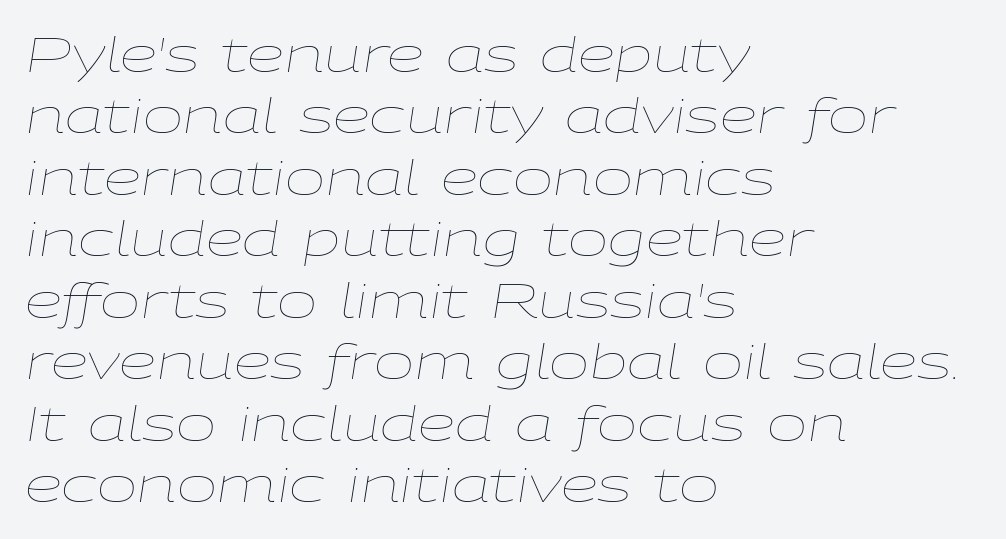
The image shows 48 px thin, wide type, italic (leaning right); set left-aligned, normal line spacing (1.28x), normal letter spacing, not underlined; low stroke contrast and a medium x-height.
